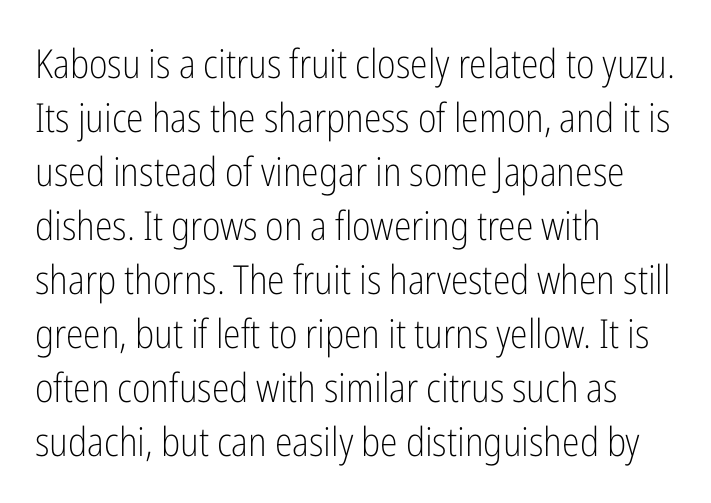
{"serif": "no", "italic": "no", "bold": "no", "weight": "light", "width": "condensed", "stroke_contrast": "low", "x_height": "medium", "monospaced": "no", "underline": "no", "align": "left", "line_spacing": "normal", "line_spacing_ratio": 1.35, "letter_spacing": "normal", "letter_spacing_em": 0.0, "glyph_px": 40}
